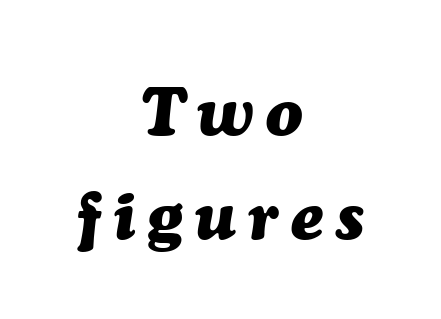
The image shows 67 px heavy type, italic (leaning right); set centered, normal line spacing (1.55x), not underlined; medium stroke contrast and a medium x-height.
